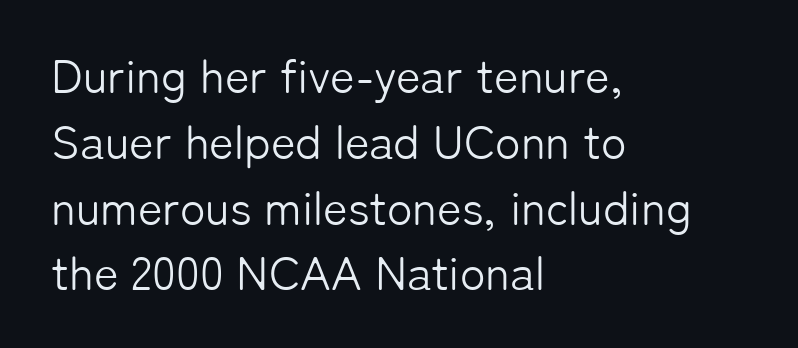
Look at the tracking — it's just the regular setting, nothing added. Compared with a typical body face, this is equally light or lighter still. Vertical strokes here are truly vertical. Proportional: the letters do not fall into vertical columns. Clear beneath every line of the passage.
